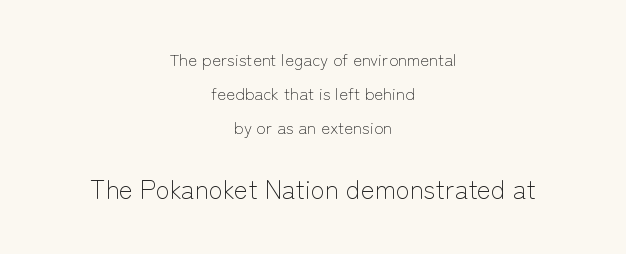
The image shows 26 px text type, upright; set centered, loose line spacing (1.99x), normal letter spacing, not underlined; the second (bottom) block is 1.53x larger.
